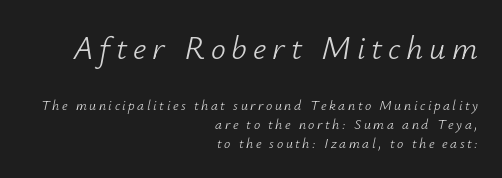
Only glyphs here, with clear space below each row. Layout note: lines flush right. Successive baselines arrive at the customary interval. Large over small — that's the arrangement of the two blocks here. Style check: oblique. Varying glyph widths throughout — classic text-font behaviour.
